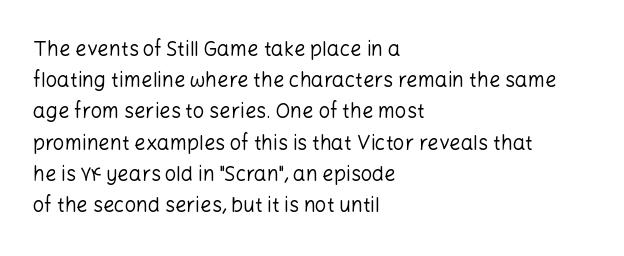
The image shows 20 px text type, upright; set left-aligned, normal line spacing (1.56x), normal letter spacing, not underlined.
